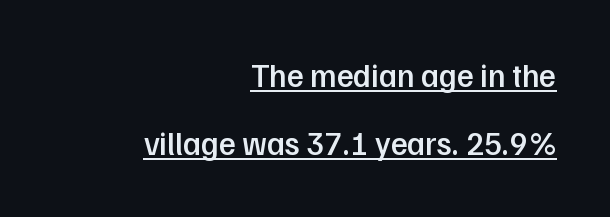
These words are printed semibold, heavier than regular yet not bold. I'd call this a sans setting — the letters go barefoot. Students, note that the glyphs here touch the page at normal intervals. Casual observation: everything's shoved over to the right.
